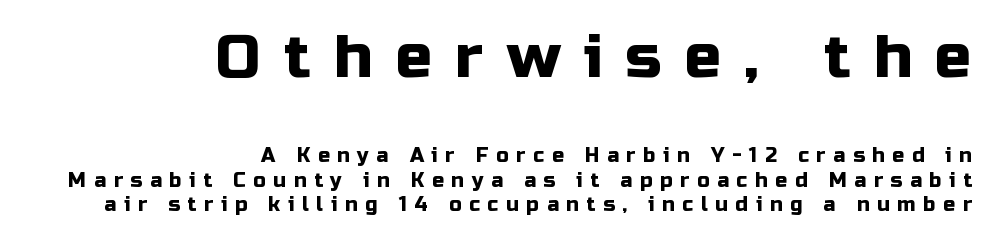
The image shows 61 px sans-serif type, upright; set right-aligned, line spacing 1.22x, unusually wide letter spacing (+0.38 em), not underlined; the first (top) block is 3.05x larger; low stroke contrast and a medium x-height.
